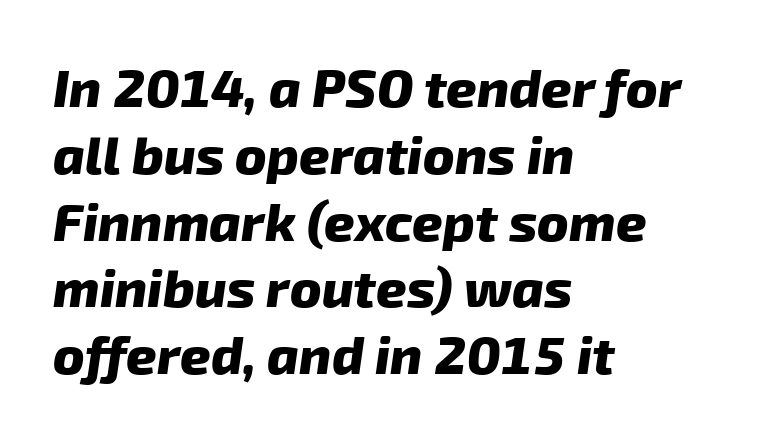
The image shows 53 px heavy sans-serif type; set left-aligned, normal line spacing (1.26x), normal letter spacing, not underlined; low stroke contrast and a medium x-height.
